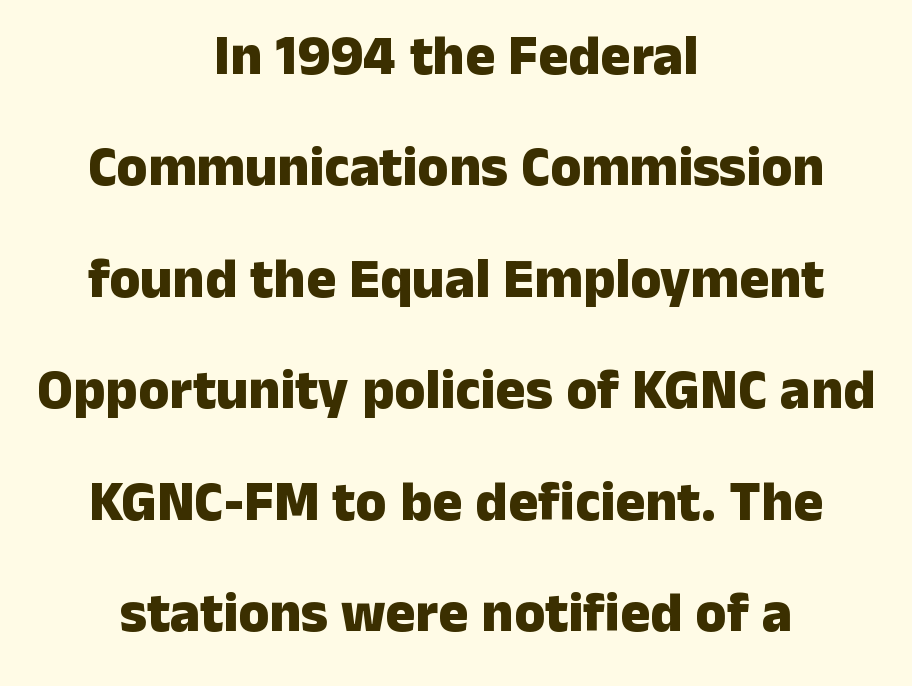
The image shows 56 px heavy sans-serif type, upright; set centered, loose line spacing (1.99x), normal letter spacing, not underlined; low stroke contrast and a medium x-height.
